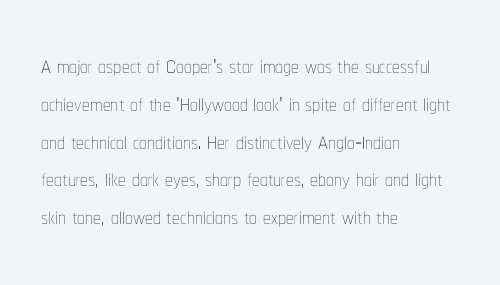
The image shows 31 px thin, condensed type, upright; set left-aligned, line spacing 1.22x, normal letter spacing, not underlined; low stroke contrast and a medium x-height.
